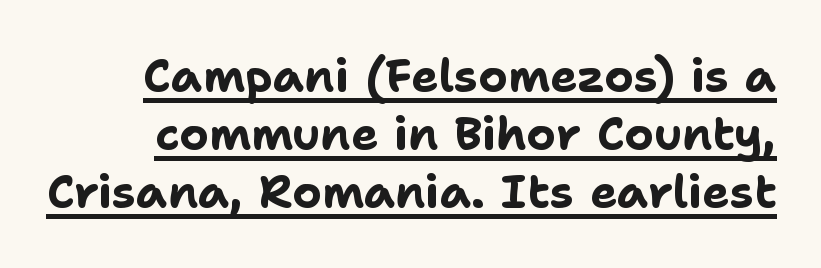
Posture: upright roman. What kind of face is this? One without serifs — a sans. Every letter is thick-stroked: bold, no question. The block of text has a typical density, with ordinary space between rows. Tracking here is standard; glyphs follow each other at the usual distance.
